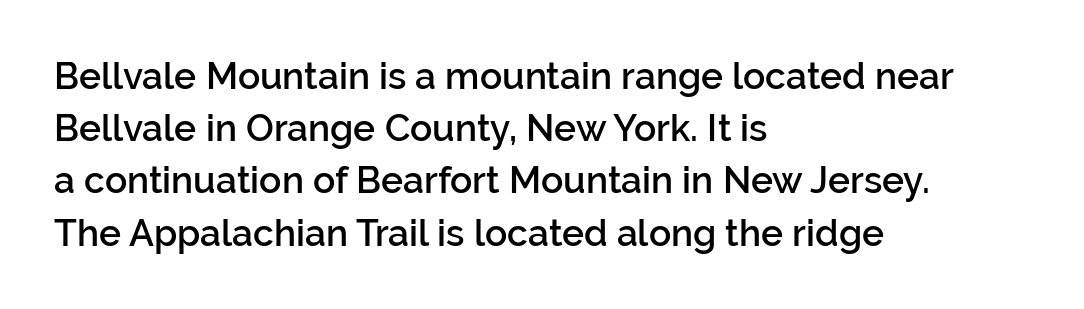
The face used here is a sans, in the tradition of grotesques and geometrics. Looks like regular typesetting: each glyph gets only the width it needs. Reading down the column, the eye jumps a familiar distance to each next line. The lines in this sample share a left origin and differ only in where they stop. What weight is shown? A semibold, between regular and bold. Nobody touched the tracking dial on this one.
